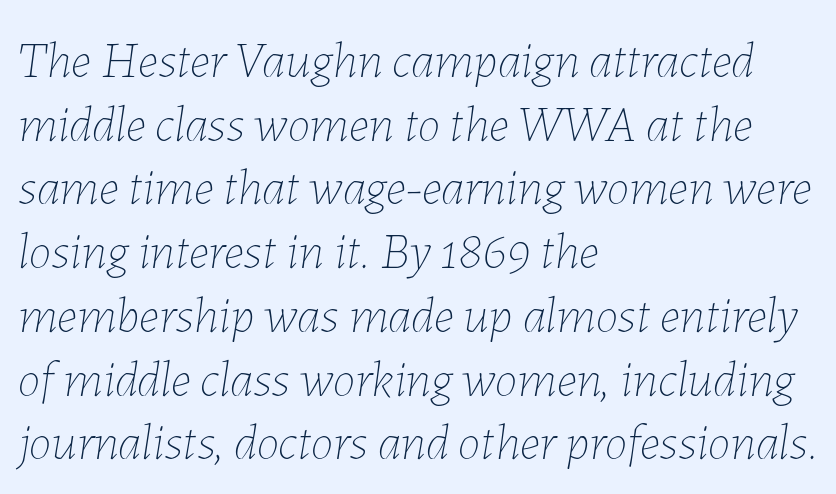
{"italic": "yes", "lean": "right", "slant_degrees": 7, "bold": "no", "weight": "thin", "width": "normal", "stroke_contrast": "low", "x_height": "medium", "monospaced": "no", "underline": "no", "align": "left", "line_spacing": "normal", "line_spacing_ratio": 1.25, "letter_spacing": "normal", "letter_spacing_em": 0.0, "glyph_px": 51}
